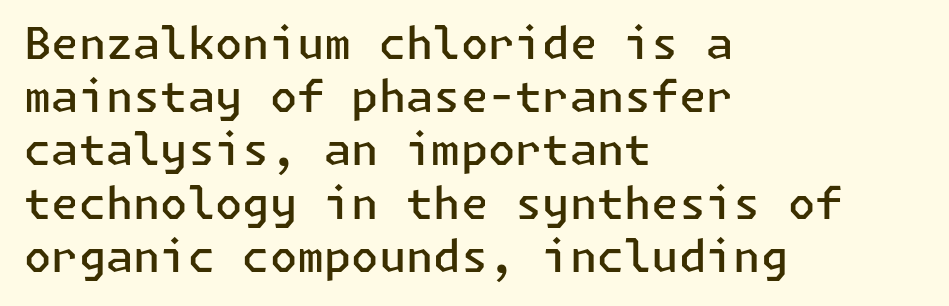
Q: Is the text bold? A: Semi-bold.
Q: Is the text italic (slanted)? A: No, it is upright.
Q: Is the typeface a serif or a sans-serif typeface? A: Sans-serif.
Q: Is the text underlined? A: No.
Q: How is the paragraph aligned? A: Left-aligned.
Q: Is the spacing between letters normal or unusually wide? A: Normal.
Q: Width (condensed, normal, or wide)? A: Normal.
Q: Stroke contrast? A: Low.
Q: x-height? A: Medium.
